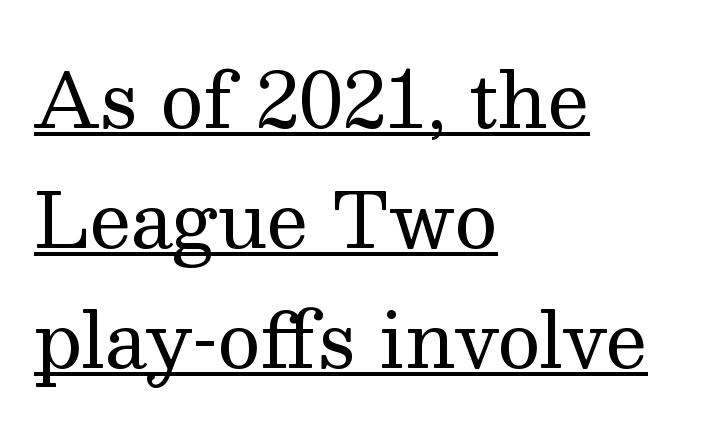
Q: Is the text bold? A: No.
Q: Is the text italic (slanted)? A: No, it is upright.
Q: Is the typeface a serif or a sans-serif typeface? A: Serif.
Q: Is the text underlined? A: Yes.
Q: How is the paragraph aligned? A: Left-aligned.
Q: Is the spacing between letters normal or unusually wide? A: Normal.
Q: Is the spacing between lines tight, normal or loose? A: Normal.
Q: Width (condensed, normal, or wide)? A: Normal.
Q: Stroke contrast? A: Medium.
Q: x-height? A: Medium.
Q: Monospaced? A: No.
